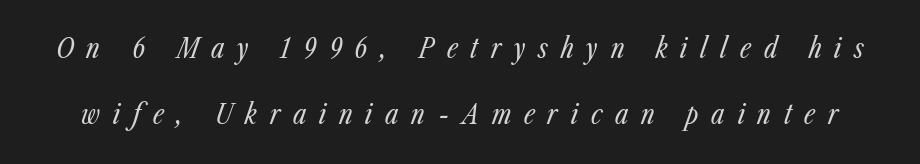
Posture: slanted. The characters are drawn with everyday or finer stroke widths. What's the leading like? Stretched, with rows far apart. Caption: expanded tracking, letters set apart. Underline: absent.
